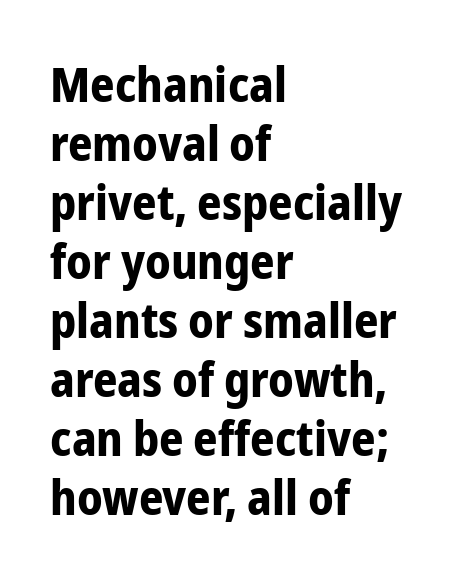
Rendered with straight, roman letterforms. Inter-character spacing is left at the font's built-in metrics. Leftover space on each line is placed entirely after the last word. The gap between lines stays unmarked.
